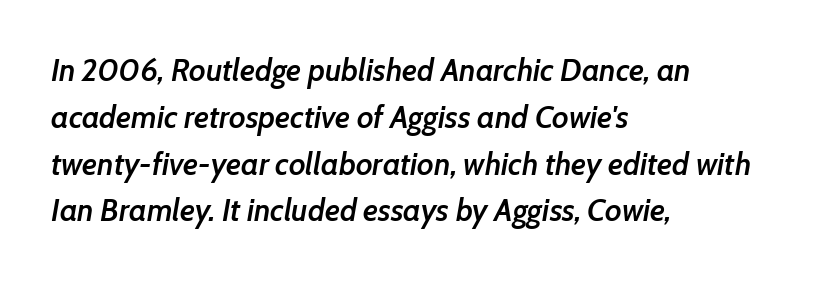
Q: Is the text bold? A: Semi-bold.
Q: Is the text italic (slanted)? A: Yes, it leans right by about 7 degrees.
Q: Is the text underlined? A: No.
Q: How is the paragraph aligned? A: Left-aligned.
Q: Is the spacing between letters normal or unusually wide? A: Normal.
Q: Is the spacing between lines tight, normal or loose? A: Normal.
Q: Width (condensed, normal, or wide)? A: Normal.
Q: Stroke contrast? A: Low.
Q: x-height? A: Medium.
Q: Monospaced? A: No.
